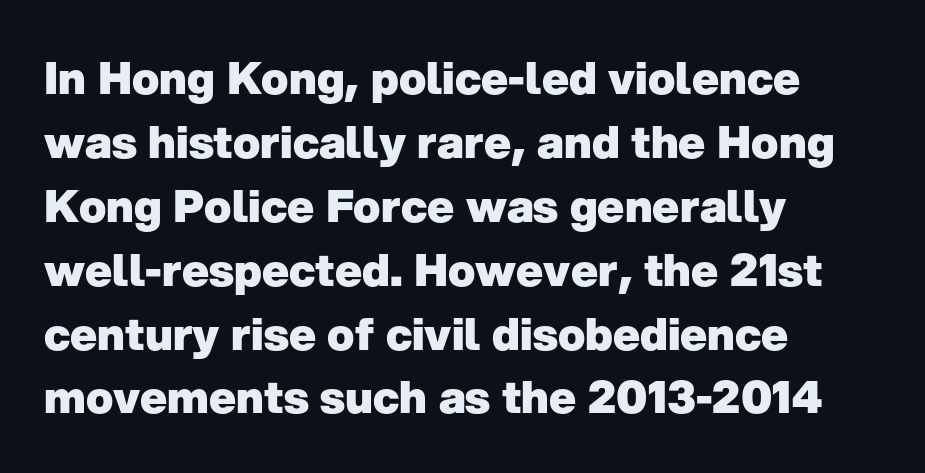
A typesetter would call this proportional, since set widths differ per character. Look at the tracking — it's just the regular setting, nothing added. It's the straight-up-and-down kind of type. The text was rendered using a sans face with plain stroke endings. Pretty heavy lettering here — definitely bold. The words here are not underlined.
